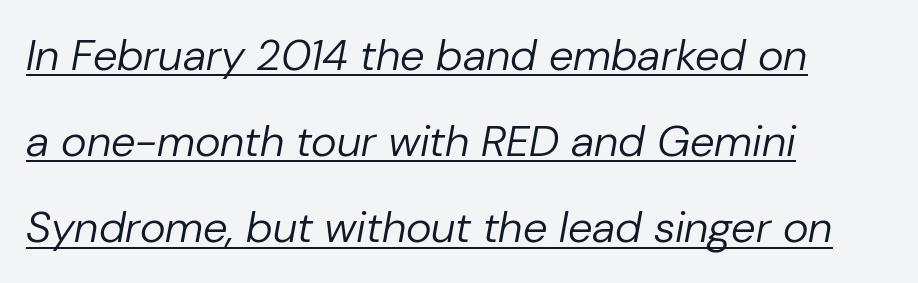
Q: Is the text bold? A: No.
Q: Is the text italic (slanted)? A: Yes, it leans right by about 10 degrees.
Q: Is the text underlined? A: Yes.
Q: How is the paragraph aligned? A: Left-aligned.
Q: Is the spacing between letters normal or unusually wide? A: Normal.
Q: Is the spacing between lines tight, normal or loose? A: Loose.
Q: Width (condensed, normal, or wide)? A: Normal.
Q: Stroke contrast? A: Low.
Q: x-height? A: Medium.
Q: Monospaced? A: No.
